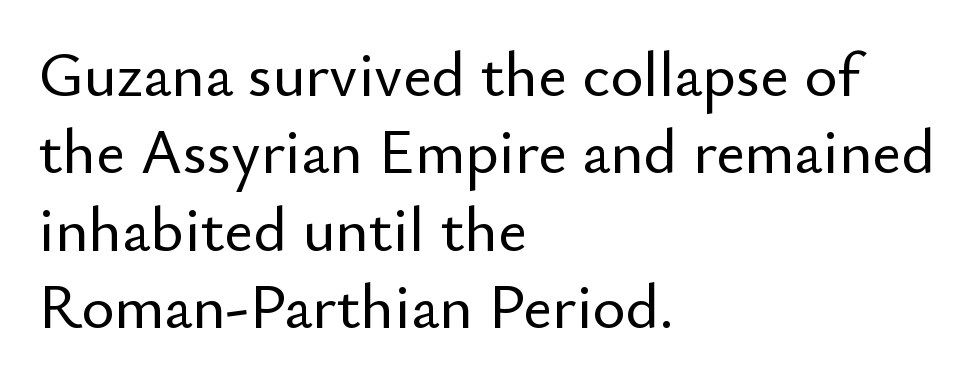
{"serif": "no", "italic": "no", "width": "normal", "stroke_contrast": "low", "x_height": "small", "monospaced": "no", "underline": "no", "align": "left", "line_spacing_ratio": 1.23, "letter_spacing": "normal", "letter_spacing_em": 0.0, "glyph_px": 63}
